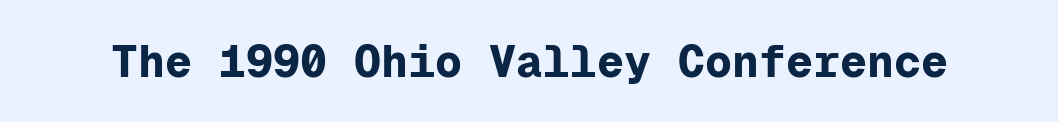
{"serif": "no", "italic": "no", "bold": "yes", "weight": "bold", "width": "normal", "stroke_contrast": "low", "x_height": "medium", "monospaced": "yes", "underline": "no", "letter_spacing": "normal", "letter_spacing_em": 0.0, "glyph_px": 45}
